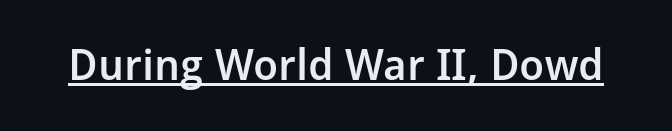
The image shows 43 px semibold sans-serif type, upright; set normal letter spacing, underlined; low stroke contrast and a medium x-height.
